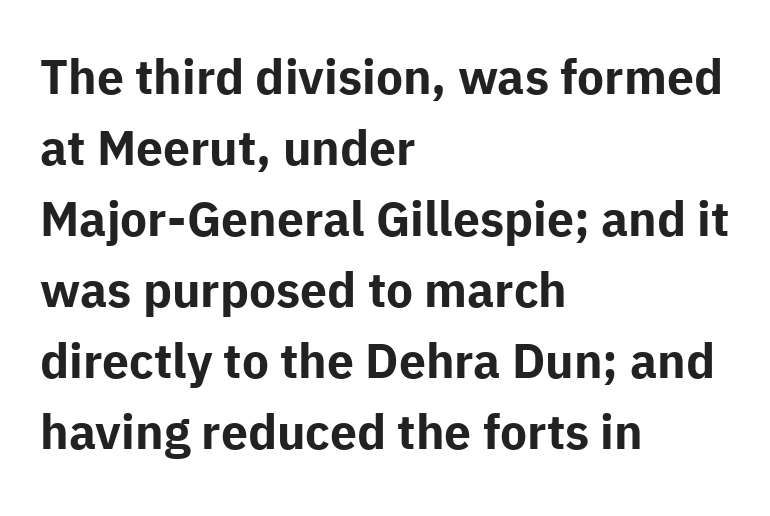
Serif or sans? Sans — the stroke terminals are bare. Plain, unruled lines of type. Stroke thickness is high; the sample reads as a true bold. In terms of posture, this sample is upright. The rendering uses a moderate line-height, typical for paragraphs.
